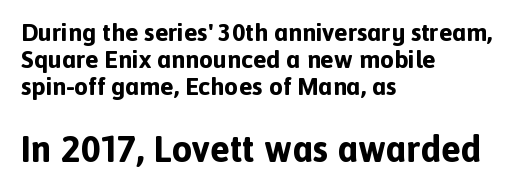
Ascenders rise straight up at ninety degrees. Rule under the text: the space is simply empty. The line texture is even and compact thanks to regular tracking. These lines are rendered in a variable-pitch font. Is this a sans? Yes — the strokes have no serifs.
